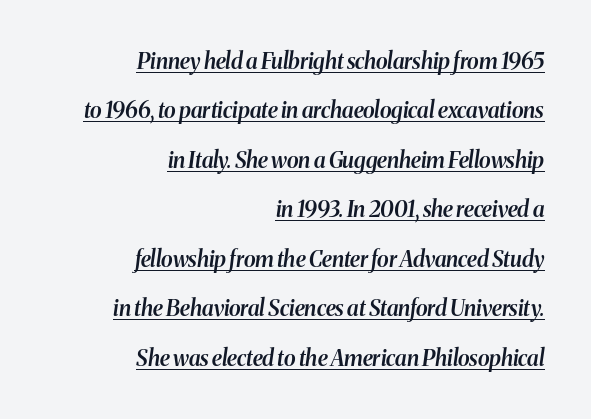
The image shows 22 px text type, italic (leaning right); set right-aligned, loose line spacing (2.25x), normal letter spacing, underlined.
